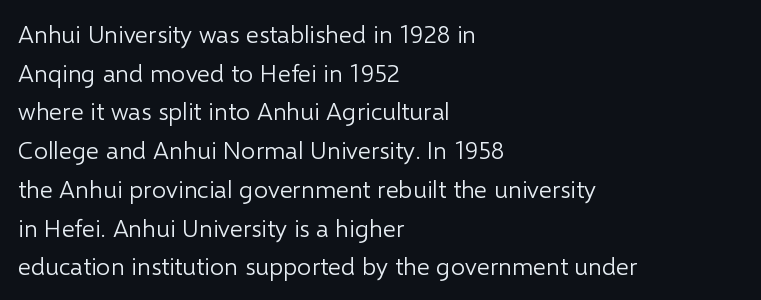
Notice how descenders clear the ascenders below comfortably — that's standard leading. Posture: vertical. Letter spacing: default. This rendering uses left alignment, leaving the right contour irregular.
